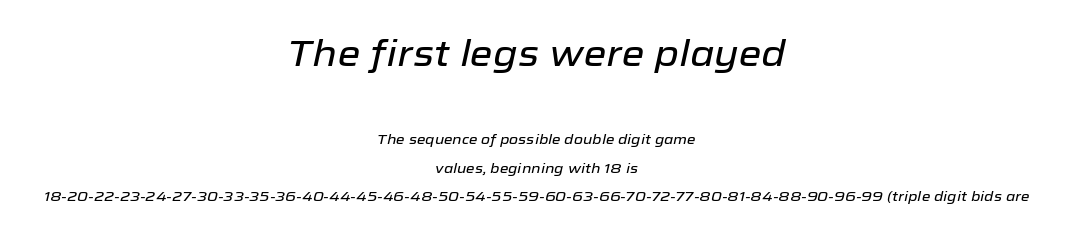
{"italic": "yes", "lean": "right", "slant_degrees": 12, "width": "normal", "stroke_contrast": "low", "x_height": "medium", "monospaced": "no", "underline": "no", "align": "center", "line_spacing": "loose", "line_spacing_ratio": 2.02, "letter_spacing": "normal", "letter_spacing_em": 0.0, "larger_block": "first", "size_ratio": 2.64, "glyph_px": 37}
